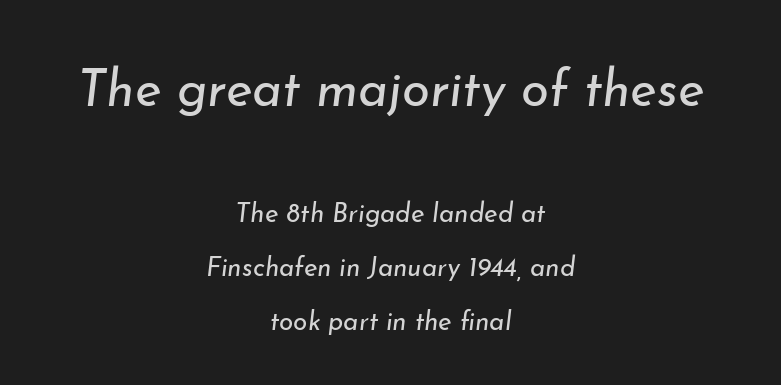
Q: Is the text bold? A: No.
Q: Is the text italic (slanted)? A: Yes, it leans right by about 7 degrees.
Q: Is the text underlined? A: No.
Q: How is the paragraph aligned? A: Centered.
Q: Is the spacing between letters normal or unusually wide? A: Normal.
Q: Is the spacing between lines tight, normal or loose? A: Loose.
Q: Which block of text is set in a larger size, the first (top) or the second (bottom)? A: The first (top) one.
Q: Width (condensed, normal, or wide)? A: Normal.
Q: Stroke contrast? A: Low.
Q: x-height? A: Small.
Q: Monospaced? A: No.
